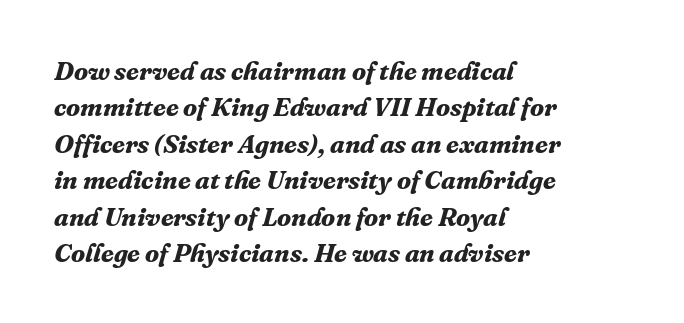
{"italic": "yes", "lean": "right", "slant_degrees": 16, "bold": "yes", "underline": "no", "align": "left", "line_spacing": "normal", "line_spacing_ratio": 1.4, "letter_spacing": "normal", "letter_spacing_em": 0.0, "glyph_px": 26}
